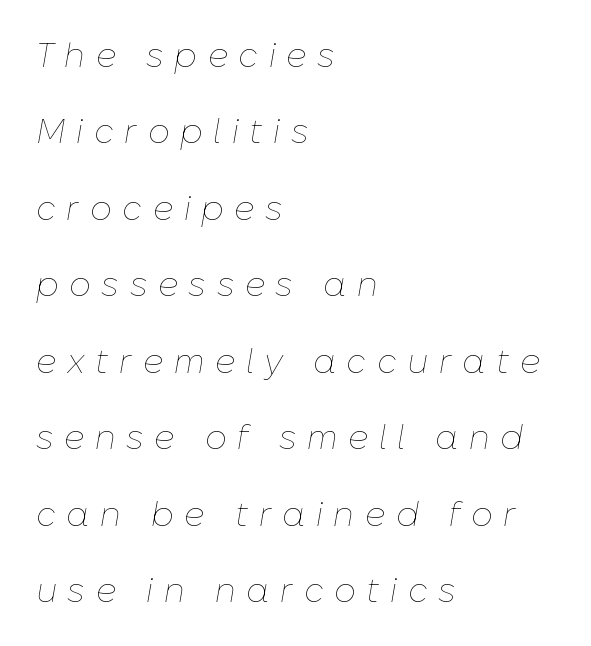
{"italic": "yes", "lean": "right", "slant_degrees": 10, "bold": "no", "weight": "thin", "width": "normal", "stroke_contrast": "low", "x_height": "medium", "monospaced": "no", "underline": "no", "align": "left", "line_spacing": "loose", "line_spacing_ratio": 2.25, "letter_spacing": "wide", "letter_spacing_em": 0.31, "glyph_px": 34}
